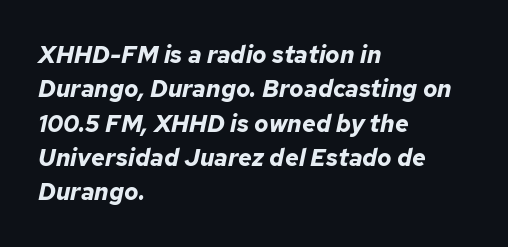
The image shows 24 px bold type, italic (leaning right); set left-aligned, normal line spacing (1.43x), normal letter spacing, not underlined.
